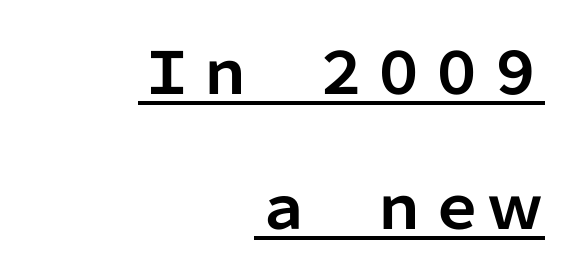
Q: Is the text bold? A: Yes.
Q: Is the text italic (slanted)? A: No, it is upright.
Q: Is the typeface a serif or a sans-serif typeface? A: Sans-serif.
Q: Is the text underlined? A: Yes.
Q: How is the paragraph aligned? A: Right-aligned.
Q: Is the spacing between letters normal or unusually wide? A: Normal.
Q: Is the spacing between lines tight, normal or loose? A: Loose.
Q: Width (condensed, normal, or wide)? A: Normal.
Q: Stroke contrast? A: Low.
Q: x-height? A: Medium.
Q: Monospaced? A: No.
